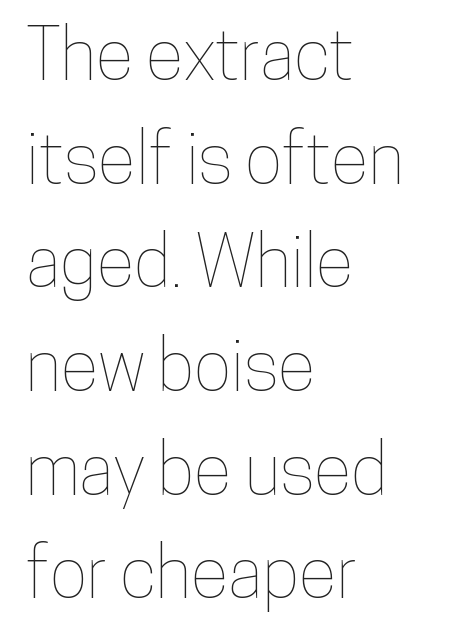
Q: Is the text italic (slanted)? A: No, it is upright.
Q: Is the text underlined? A: No.
Q: How is the paragraph aligned? A: Left-aligned.
Q: Is the spacing between letters normal or unusually wide? A: Normal.
Q: Is the spacing between lines tight, normal or loose? A: Normal.
Q: Width (condensed, normal, or wide)? A: Condensed.
Q: Stroke contrast? A: Low.
Q: x-height? A: Medium.
Q: Monospaced? A: No.
